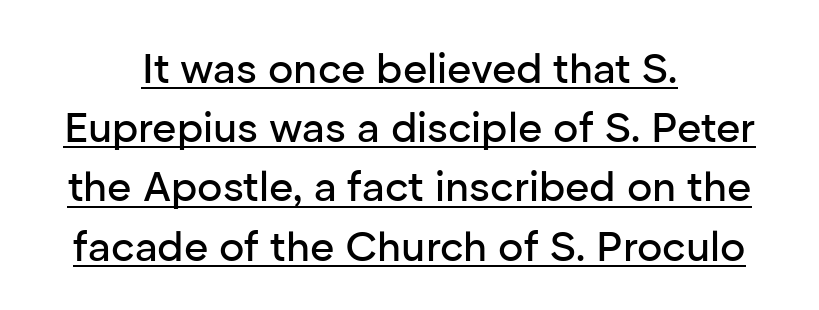
Q: Is the text italic (slanted)? A: No, it is upright.
Q: Is the typeface a serif or a sans-serif typeface? A: Sans-serif.
Q: Is the text underlined? A: Yes.
Q: How is the paragraph aligned? A: Centered.
Q: Is the spacing between letters normal or unusually wide? A: Normal.
Q: Is the spacing between lines tight, normal or loose? A: Normal.
Q: Width (condensed, normal, or wide)? A: Normal.
Q: Stroke contrast? A: Low.
Q: x-height? A: Medium.
Q: Monospaced? A: No.
